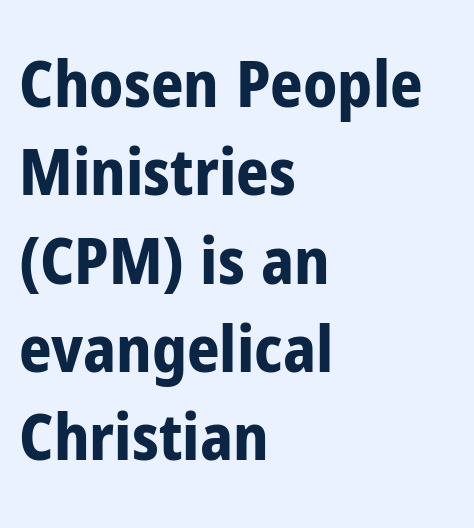
Q: Is the text bold? A: Yes.
Q: Is the text italic (slanted)? A: No, it is upright.
Q: Is the typeface a serif or a sans-serif typeface? A: Sans-serif.
Q: Is the text underlined? A: No.
Q: How is the paragraph aligned? A: Left-aligned.
Q: Is the spacing between letters normal or unusually wide? A: Normal.
Q: Is the spacing between lines tight, normal or loose? A: Normal.
Q: Width (condensed, normal, or wide)? A: Condensed.
Q: Stroke contrast? A: Low.
Q: x-height? A: Medium.
Q: Monospaced? A: No.
